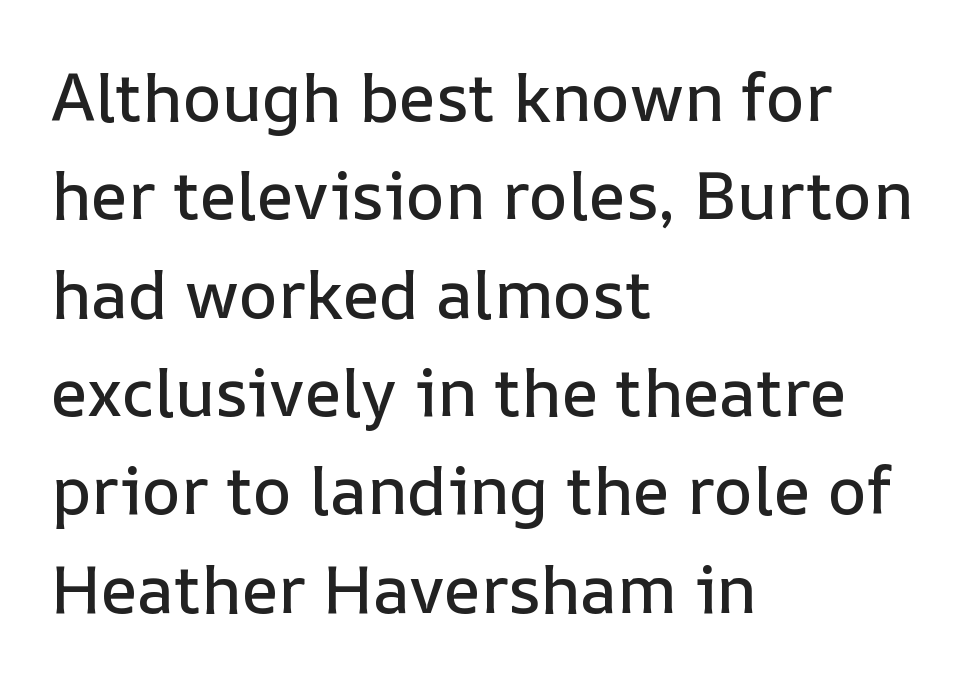
You could call the tracking neutral — neither tight nor loose. Line beginnings align vertically; line endings do not. How would I describe the line gaps? Plain and ordinary. Looks like regular typesetting: each glyph gets only the width it needs. The axis of the letterforms is exactly vertical.
